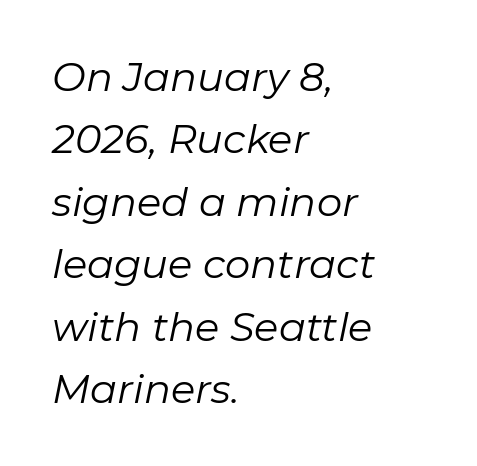
The image shows 40 px regular-weight type, italic (leaning right); set left-aligned, normal line spacing (1.56x), normal letter spacing, not underlined; low stroke contrast and a medium x-height.
